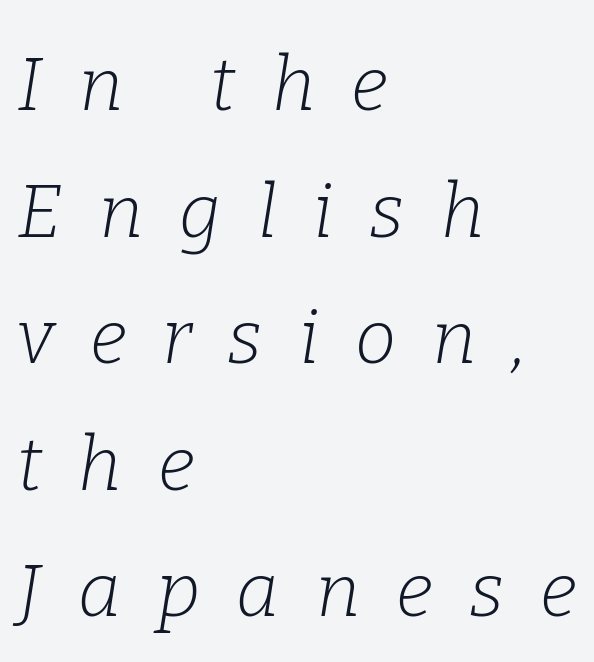
{"serif": "yes", "italic": "yes", "lean": "right", "slant_degrees": 9, "bold": "no", "weight": "light", "width": "normal", "stroke_contrast": "low", "x_height": "medium", "monospaced": "no", "underline": "no", "align": "left", "line_spacing_ratio": 1.71, "letter_spacing": "wide", "letter_spacing_em": 0.49, "glyph_px": 74}
